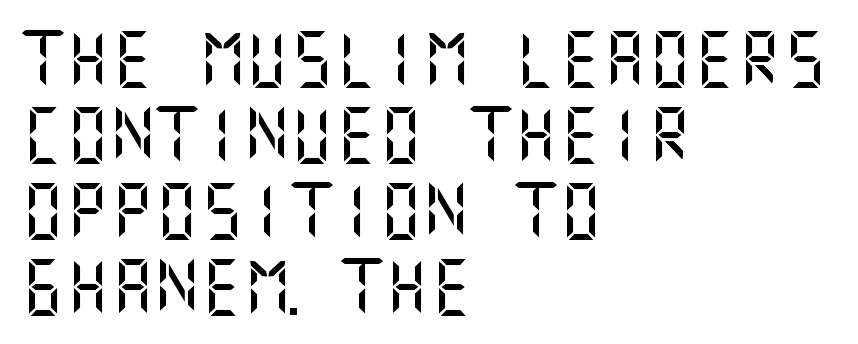
Q: Is the text italic (slanted)? A: No, it is upright.
Q: Is the typeface a serif or a sans-serif typeface? A: Sans-serif.
Q: Is the text underlined? A: No.
Q: How is the paragraph aligned? A: Left-aligned.
Q: Is the spacing between letters normal or unusually wide? A: Normal.
Q: Is the spacing between lines tight, normal or loose? A: Normal.
Q: Width (condensed, normal, or wide)? A: Normal.
Q: Stroke contrast? A: Medium.
Q: x-height? A: Large.
